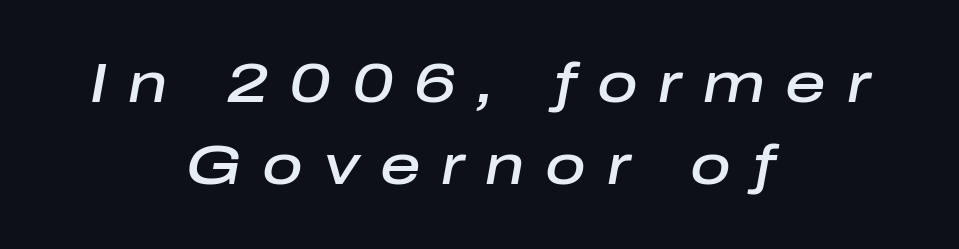
The leading is moderate, giving the passage an even texture. Line starts and ends both wander, symmetrically. A typesetter would call this proportional, since set widths differ per character. Check the space under the baseline: it is left empty.
